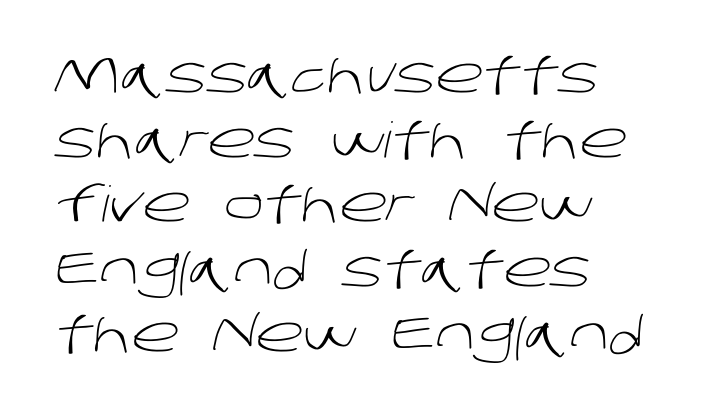
The image shows 49 px light sans-serif type; set left-aligned, normal line spacing (1.32x), normal letter spacing, not underlined; low stroke contrast and a large x-height.
